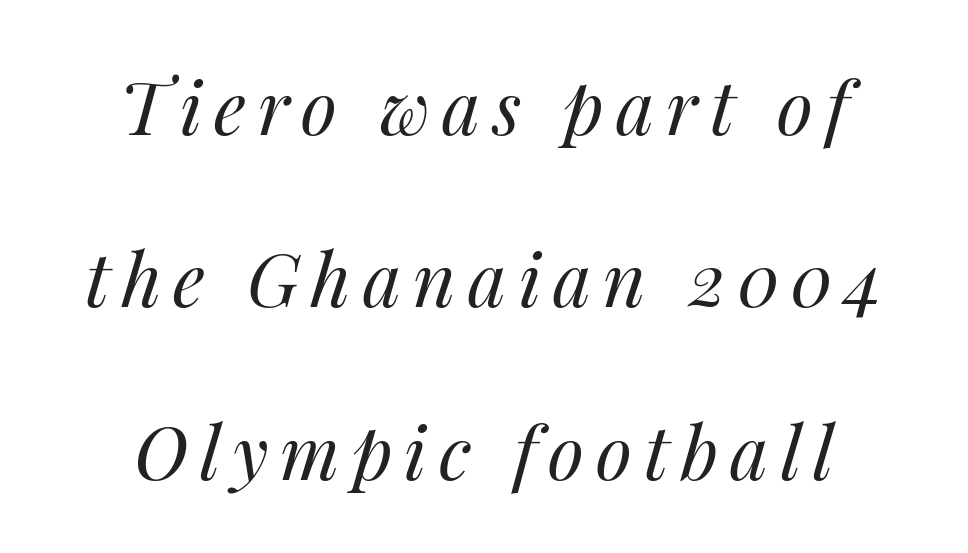
Q: Is the text bold? A: No.
Q: Is the text italic (slanted)? A: Yes, it leans right by about 14 degrees.
Q: Is the text underlined? A: No.
Q: How is the paragraph aligned? A: Centered.
Q: Is the spacing between lines tight, normal or loose? A: Loose.
Q: Width (condensed, normal, or wide)? A: Normal.
Q: Stroke contrast? A: Medium.
Q: x-height? A: Medium.
Q: Monospaced? A: No.
